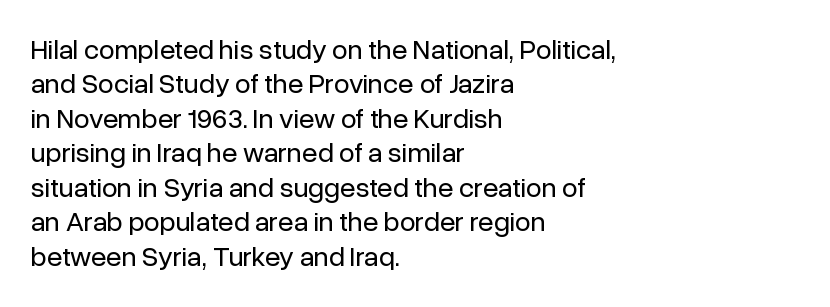
The line texture is even and compact thanks to regular tracking. Is the type heavy? It reads as light-to-regular instead. The typography opts for an upright posture over an oblique one. The foot of each line stays bare and open. The lines are quadded left. Think of a printed novel: that variable character pitch is what you see here.
